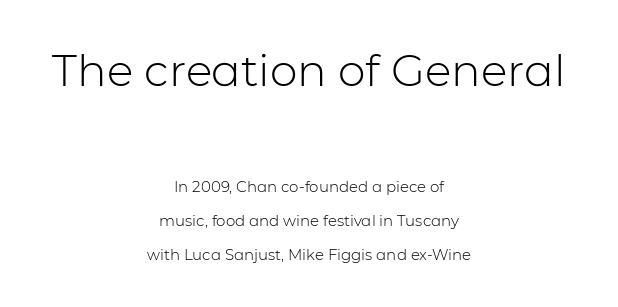
The image shows 44 px light sans-serif type, upright; set centered, loose line spacing (2.25x), normal letter spacing, not underlined; the first (top) block is 2.93x larger; low stroke contrast and a medium x-height.
